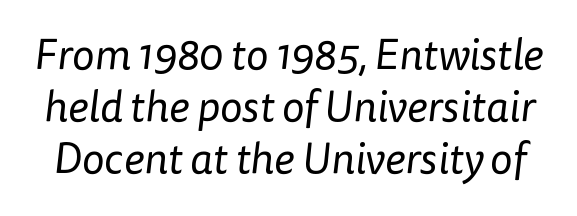
Lines of text with bare space underneath. Is this a fixed-width face? No — the glyphs have proportional, varying widths. The weight would be labelled regular, book, light, or lighter still. Font category for this specimen: sans-serif.
